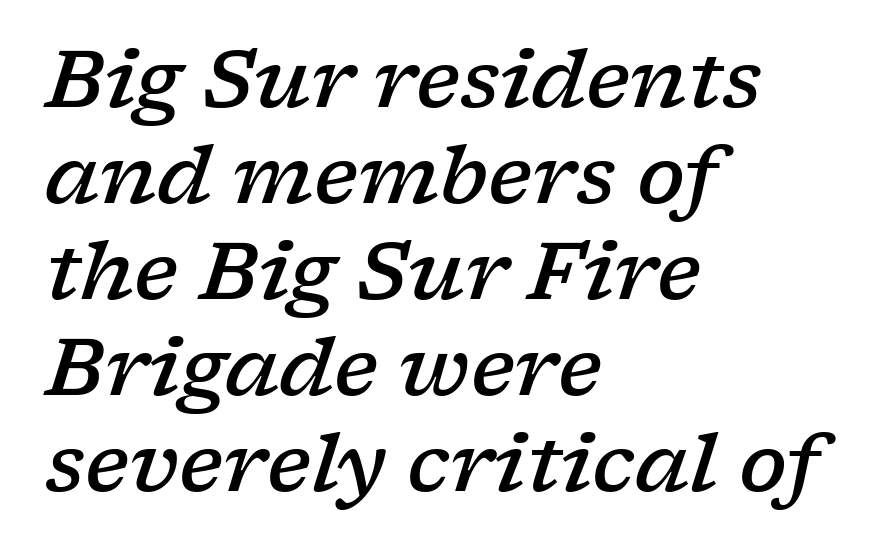
{"serif": "yes", "italic": "yes", "lean": "right", "slant_degrees": 17, "bold": "semi", "weight": "semibold", "width": "wide", "stroke_contrast": "low", "x_height": "medium", "monospaced": "no", "underline": "no", "align": "left", "line_spacing_ratio": 1.2, "letter_spacing": "normal", "letter_spacing_em": 0.0, "glyph_px": 80}
